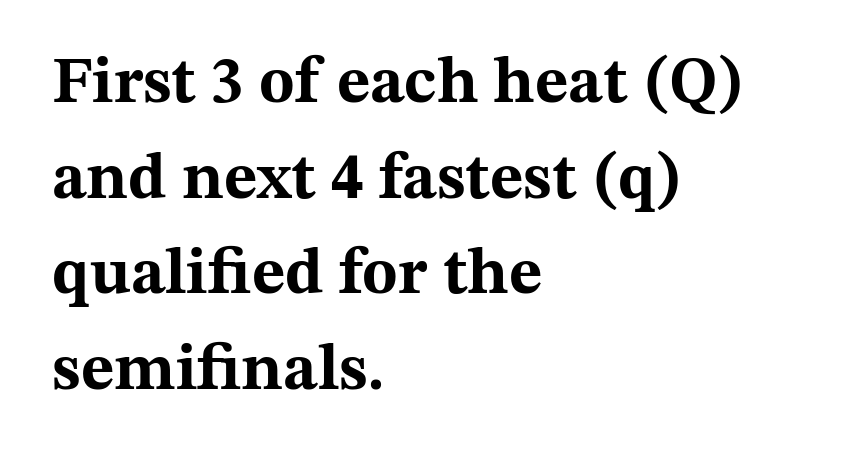
{"serif": "yes", "italic": "no", "bold": "yes", "weight": "bold", "width": "wide", "stroke_contrast": "medium", "x_height": "medium", "monospaced": "no", "underline": "no", "align": "left", "line_spacing": "normal", "line_spacing_ratio": 1.47, "letter_spacing": "normal", "letter_spacing_em": 0.0, "glyph_px": 65}
